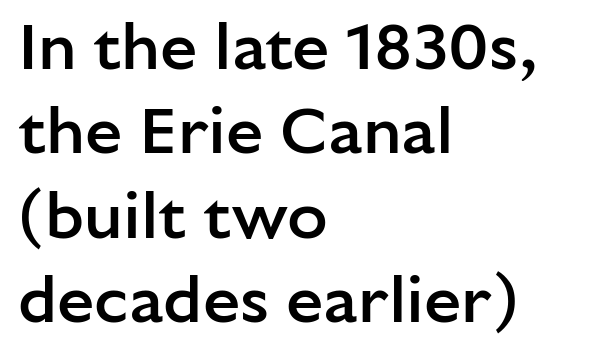
Q: Is the text bold? A: Semi-bold.
Q: Is the text italic (slanted)? A: No, it is upright.
Q: Is the typeface a serif or a sans-serif typeface? A: Sans-serif.
Q: Is the text underlined? A: No.
Q: How is the paragraph aligned? A: Left-aligned.
Q: Is the spacing between letters normal or unusually wide? A: Normal.
Q: Is the spacing between lines tight, normal or loose? A: Normal.
Q: Width (condensed, normal, or wide)? A: Normal.
Q: Stroke contrast? A: Low.
Q: x-height? A: Medium.
Q: Monospaced? A: No.
